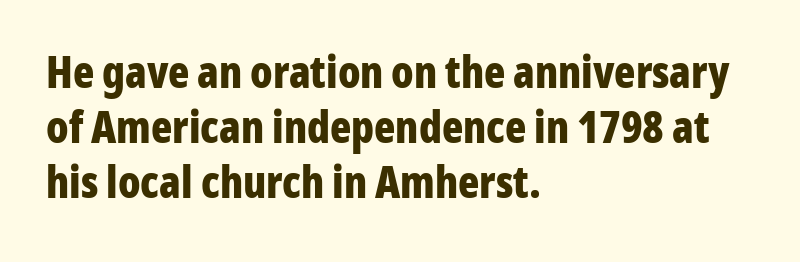
The image shows 44 px bold, condensed sans-serif type, upright; set left-aligned, normal line spacing (1.25x), normal letter spacing, not underlined; low stroke contrast and a medium x-height.
